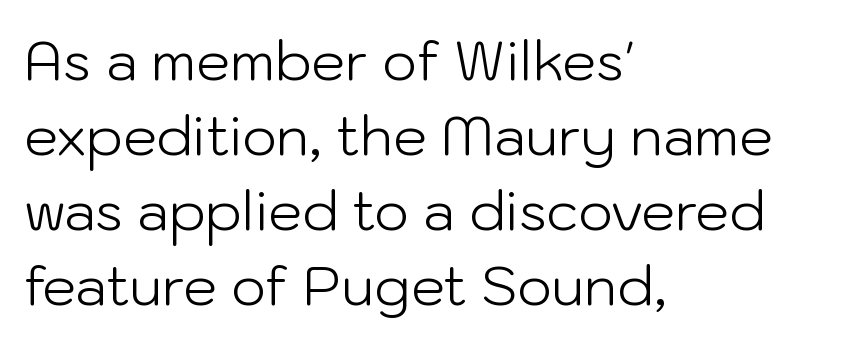
{"serif": "no", "italic": "no", "bold": "no", "weight": "light", "width": "normal", "stroke_contrast": "low", "x_height": "medium", "monospaced": "no", "underline": "no", "align": "left", "line_spacing": "normal", "line_spacing_ratio": 1.39, "letter_spacing": "normal", "letter_spacing_em": 0.0, "glyph_px": 54}
